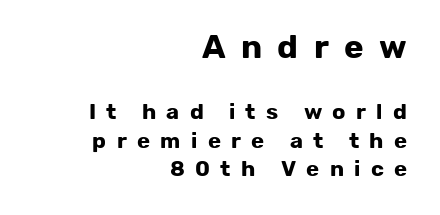
This layout puts the oversized block above and the modest block below. One glance says typical: line gaps are just what's usual. Does the copy run flush right? Yes — the right margin is perfectly even. A full-strength bold gives these letters their thick strokes. The baseline area is clear.
